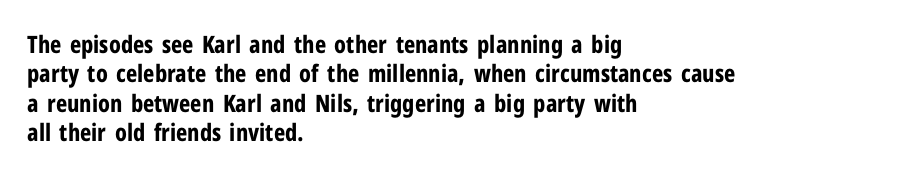
The image shows 24 px bold type, upright; set left-aligned, line spacing 1.22x, normal letter spacing, not underlined.
